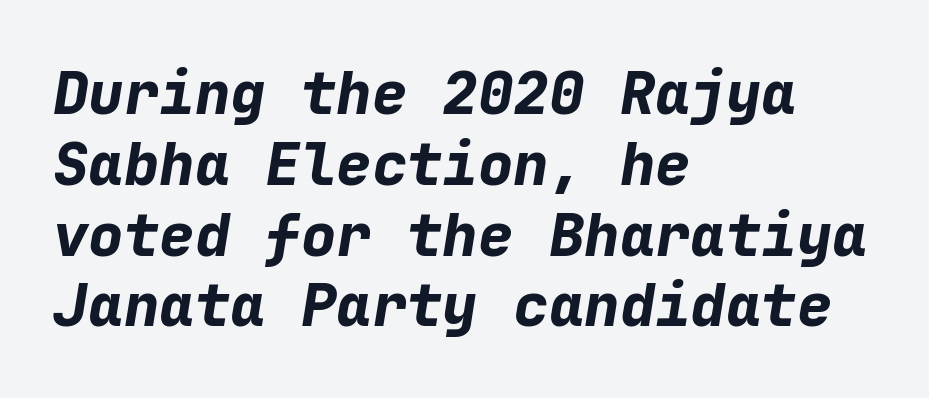
Q: Is the text bold? A: Yes.
Q: Is the text italic (slanted)? A: Yes, it leans right by about 9 degrees.
Q: Is the text underlined? A: No.
Q: How is the paragraph aligned? A: Left-aligned.
Q: Is the spacing between letters normal or unusually wide? A: Normal.
Q: Width (condensed, normal, or wide)? A: Normal.
Q: Stroke contrast? A: Low.
Q: x-height? A: Medium.
Q: Monospaced? A: Yes.
